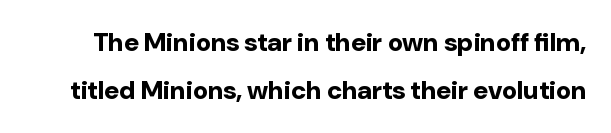
Has an underline been added? It has not. The face used here has the dense, thick strokes of a bold. Nothing unusual about the tracking: characters are spaced as the font intends. Every character sits straight up, as roman type does.
